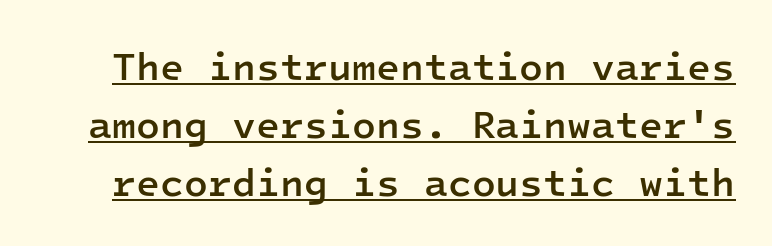
The image shows 39 px semibold sans-serif type, upright, monospaced; set normal line spacing (1.49x), normal letter spacing, underlined; low stroke contrast and a medium x-height.
